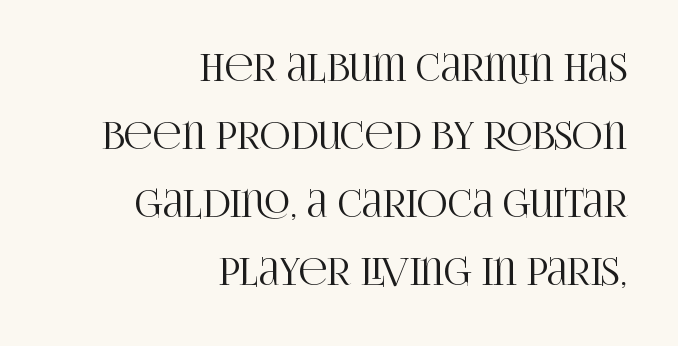
The image shows 38 px condensed serif type, upright; set right-aligned, line spacing 1.79x, normal letter spacing, not underlined; high stroke contrast and a large x-height.
